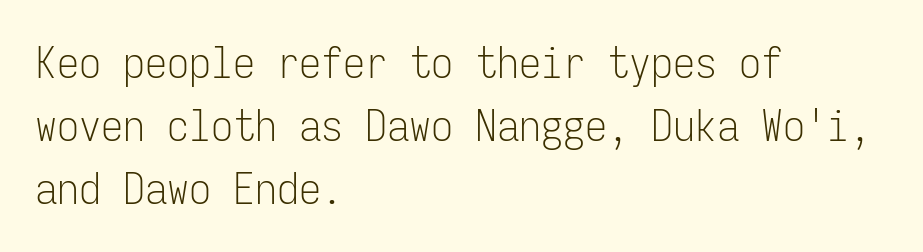
The zone under the glyphs is completely vacant. No chunkiness to these letters — they're not bold. You could count columns in this text — the font is strictly monospaced. The space between consecutive lines is moderate.
